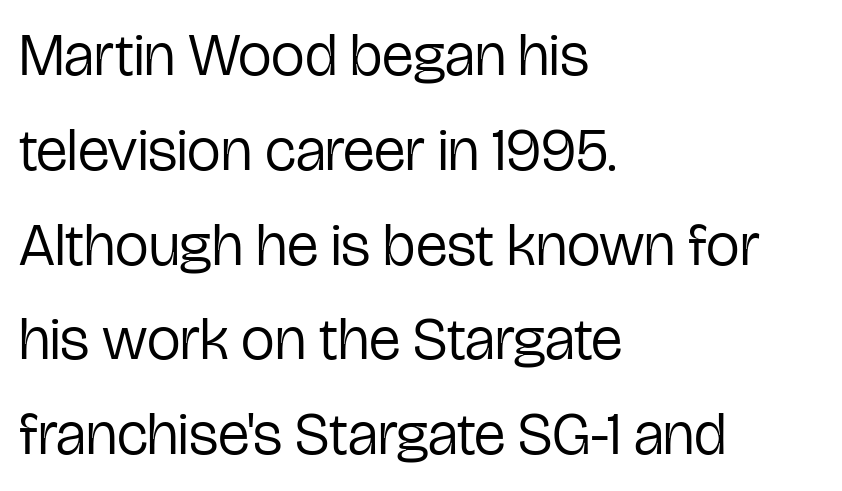
The image shows 60 px regular-weight, condensed sans-serif type, upright; set left-aligned, normal line spacing (1.58x), normal letter spacing, not underlined; low stroke contrast and a medium x-height.
